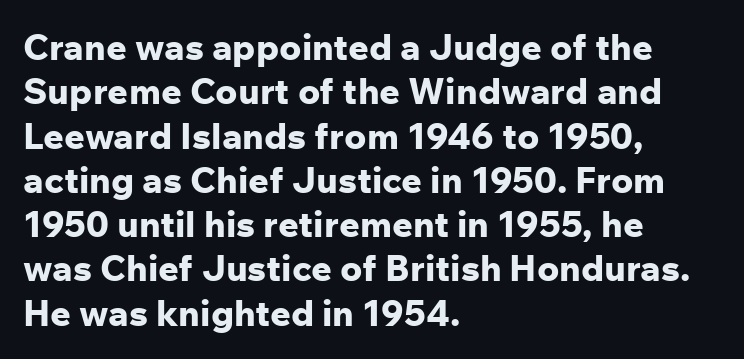
{"serif": "no", "italic": "no", "bold": "yes", "weight": "bold", "width": "normal", "stroke_contrast": "low", "x_height": "medium", "monospaced": "no", "underline": "no", "align": "left", "line_spacing_ratio": 1.23, "letter_spacing": "normal", "letter_spacing_em": 0.0, "glyph_px": 36}
